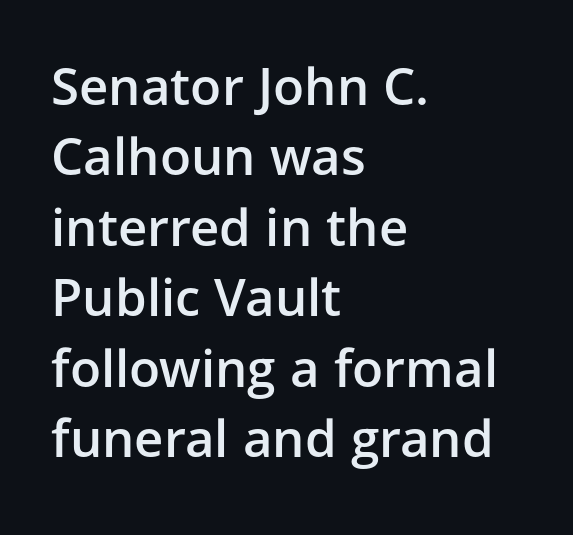
Q: Is the text bold? A: Semi-bold.
Q: Is the text italic (slanted)? A: No, it is upright.
Q: Is the typeface a serif or a sans-serif typeface? A: Sans-serif.
Q: Is the text underlined? A: No.
Q: How is the paragraph aligned? A: Left-aligned.
Q: Is the spacing between letters normal or unusually wide? A: Normal.
Q: Is the spacing between lines tight, normal or loose? A: Normal.
Q: Width (condensed, normal, or wide)? A: Normal.
Q: Stroke contrast? A: Low.
Q: x-height? A: Medium.
Q: Monospaced? A: No.
